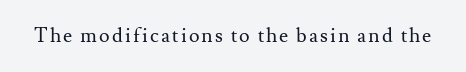
The image shows 20 px text type, upright; set not underlined.
